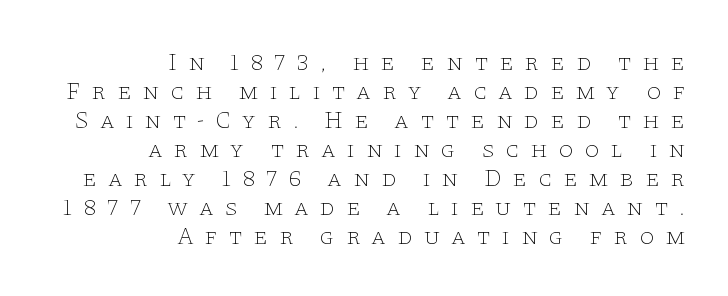
The image shows 24 px text type, upright; set right-aligned, line spacing 1.21x, unusually wide letter spacing (+0.45 em), not underlined.
